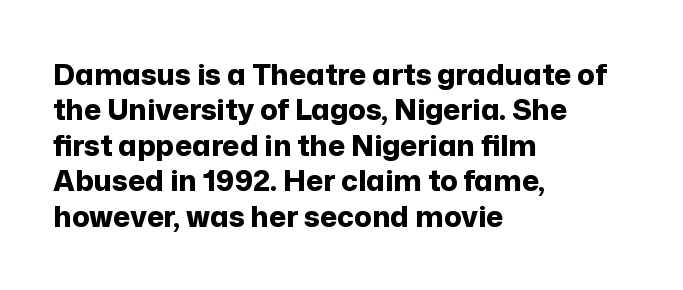
Q: Is the text bold? A: Yes.
Q: Is the text italic (slanted)? A: No, it is upright.
Q: Is the typeface a serif or a sans-serif typeface? A: Sans-serif.
Q: Is the text underlined? A: No.
Q: How is the paragraph aligned? A: Left-aligned.
Q: Is the spacing between letters normal or unusually wide? A: Normal.
Q: Width (condensed, normal, or wide)? A: Normal.
Q: Stroke contrast? A: Low.
Q: x-height? A: Medium.
Q: Monospaced? A: No.
